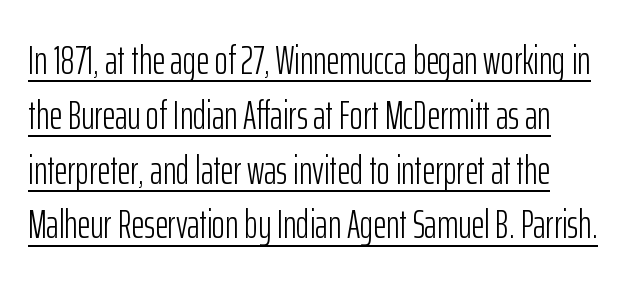
The image shows 40 px light, condensed sans-serif type, upright; set left-aligned, normal line spacing (1.37x), normal letter spacing, underlined; low stroke contrast and a medium x-height.
